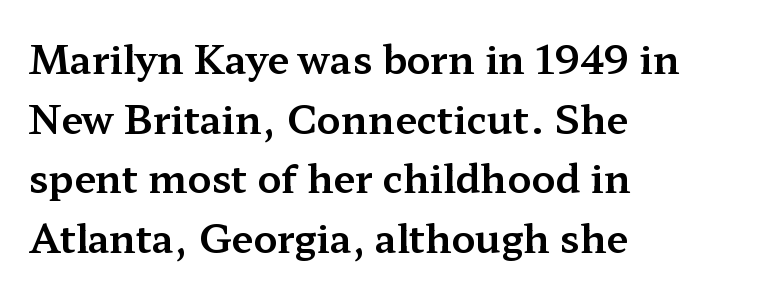
{"serif": "yes", "italic": "no", "width": "wide", "stroke_contrast": "medium", "x_height": "medium", "monospaced": "no", "underline": "no", "align": "left", "line_spacing": "normal", "line_spacing_ratio": 1.53, "letter_spacing": "normal", "letter_spacing_em": 0.0, "glyph_px": 39}
